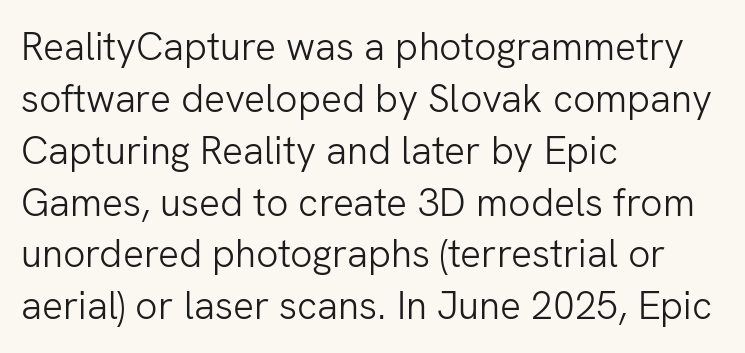
Q: Is the text bold? A: No.
Q: Is the text italic (slanted)? A: No, it is upright.
Q: Is the typeface a serif or a sans-serif typeface? A: Sans-serif.
Q: Is the text underlined? A: No.
Q: How is the paragraph aligned? A: Left-aligned.
Q: Is the spacing between letters normal or unusually wide? A: Normal.
Q: Is the spacing between lines tight, normal or loose? A: Normal.
Q: Width (condensed, normal, or wide)? A: Normal.
Q: Stroke contrast? A: Low.
Q: x-height? A: Medium.
Q: Monospaced? A: No.
